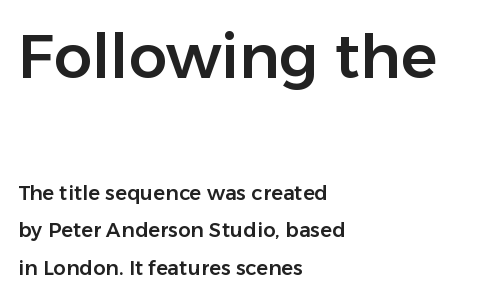
The image shows 61 px sans-serif type, upright; set left-aligned, line spacing 1.86x, normal letter spacing, not underlined; the first (top) block is 3.05x larger; low stroke contrast and a medium x-height.
